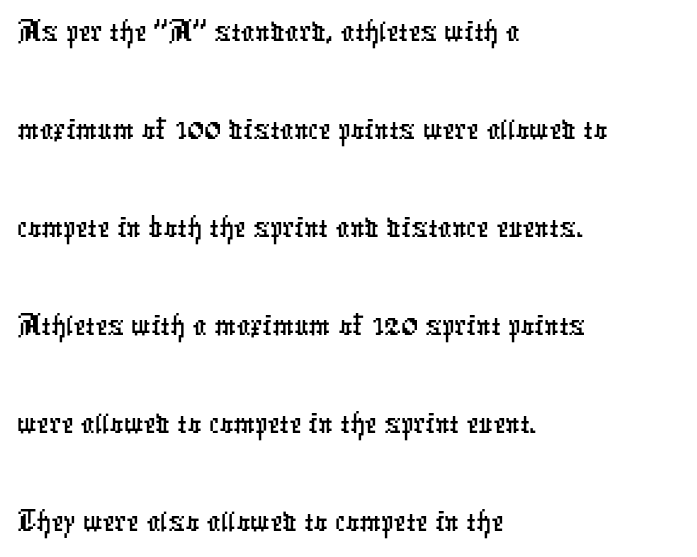
Q: Is the typeface a serif or a sans-serif typeface? A: Sans-serif.
Q: Is the text underlined? A: No.
Q: How is the paragraph aligned? A: Left-aligned.
Q: Is the spacing between letters normal or unusually wide? A: Normal.
Q: Is the spacing between lines tight, normal or loose? A: Normal.
Q: Width (condensed, normal, or wide)? A: Condensed.
Q: Stroke contrast? A: Low.
Q: x-height? A: Medium.
Q: Monospaced? A: No.
